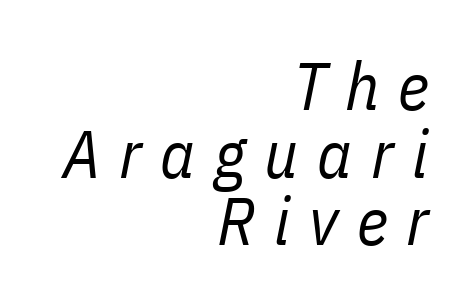
The image shows 67 px regular-weight, condensed type, italic (leaning right); set right-aligned, tight line spacing (1.01x), unusually wide letter spacing (+0.28 em), not underlined; low stroke contrast and a medium x-height.
